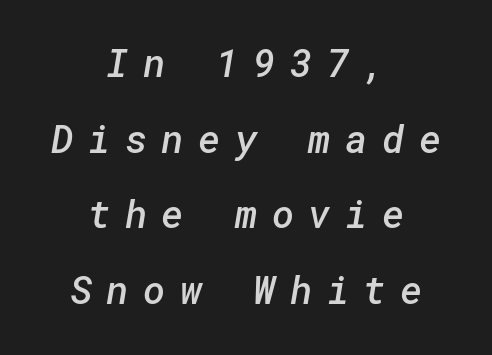
{"serif": "no", "bold": "semi", "weight": "semibold", "width": "normal", "stroke_contrast": "low", "x_height": "medium", "underline": "no", "align": "center", "line_spacing": "loose", "line_spacing_ratio": 1.99, "letter_spacing": "wide", "letter_spacing_em": 0.38, "glyph_px": 38}
